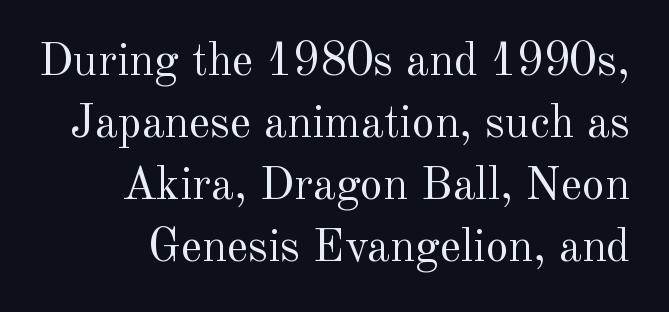
The image shows 46 px regular-weight serif type, upright; set normal line spacing (1.35x), normal letter spacing, not underlined; a small x-height.
